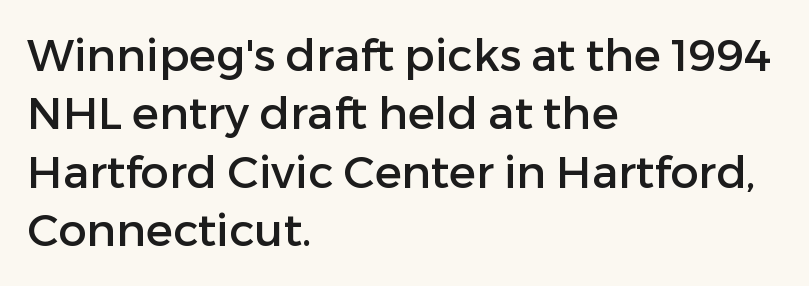
{"serif": "no", "italic": "no", "width": "normal", "stroke_contrast": "low", "x_height": "medium", "monospaced": "no", "underline": "no", "align": "left", "line_spacing": "normal", "line_spacing_ratio": 1.3, "letter_spacing": "normal", "letter_spacing_em": 0.0, "glyph_px": 45}
